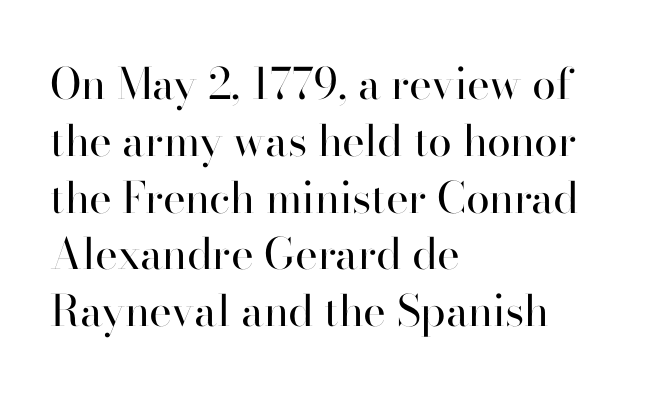
The image shows 43 px regular-weight sans-serif type, upright; set left-aligned, normal line spacing (1.32x), normal letter spacing, not underlined; high stroke contrast and a small x-height.
